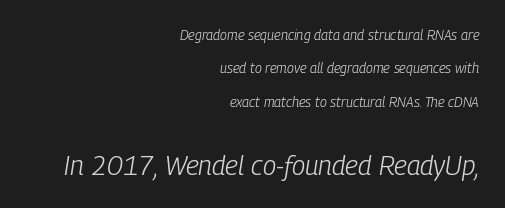
Q: Is the text bold? A: No.
Q: Is the text italic (slanted)? A: Yes, it leans right by about 9 degrees.
Q: Is the text underlined? A: No.
Q: How is the paragraph aligned? A: Right-aligned.
Q: Is the spacing between letters normal or unusually wide? A: Normal.
Q: Is the spacing between lines tight, normal or loose? A: Loose.
Q: Which block of text is set in a larger size, the first (top) or the second (bottom)? A: The second (bottom) one.
